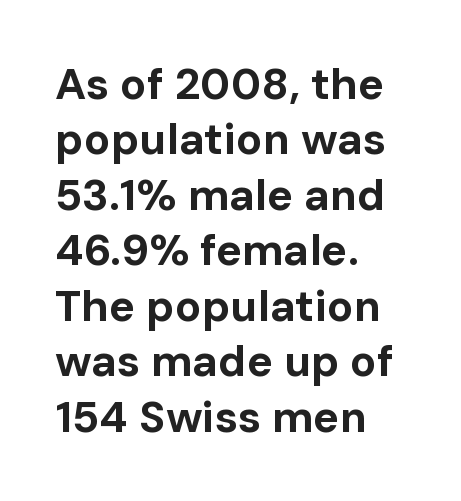
{"serif": "no", "italic": "no", "bold": "yes", "weight": "bold", "width": "normal", "stroke_contrast": "low", "x_height": "medium", "monospaced": "no", "underline": "no", "align": "left", "line_spacing": "normal", "line_spacing_ratio": 1.26, "letter_spacing": "normal", "letter_spacing_em": 0.0, "glyph_px": 44}
